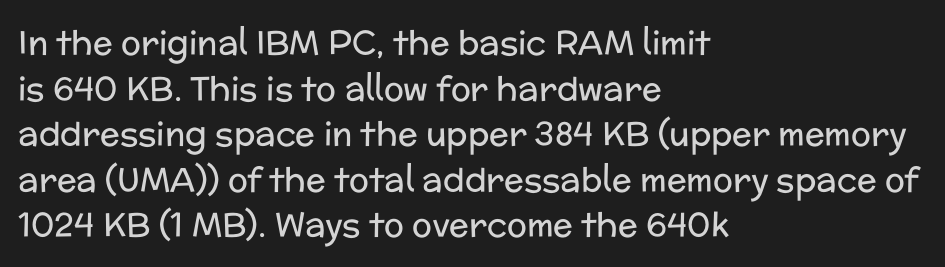
Q: Is the text bold? A: No.
Q: Is the text italic (slanted)? A: No, it is upright.
Q: Is the typeface a serif or a sans-serif typeface? A: Sans-serif.
Q: Is the text underlined? A: No.
Q: How is the paragraph aligned? A: Left-aligned.
Q: Is the spacing between letters normal or unusually wide? A: Normal.
Q: Is the spacing between lines tight, normal or loose? A: Normal.
Q: Width (condensed, normal, or wide)? A: Normal.
Q: Stroke contrast? A: Low.
Q: x-height? A: Medium.
Q: Monospaced? A: No.
